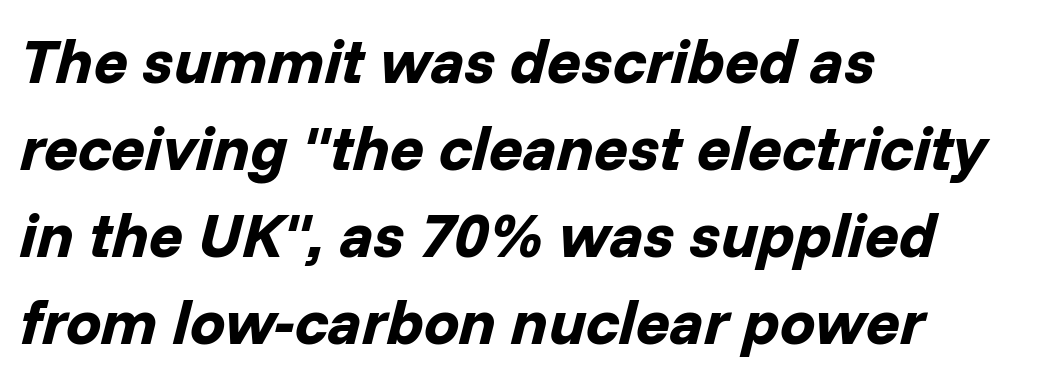
{"italic": "yes", "lean": "right", "slant_degrees": 14, "bold": "yes", "weight": "bold", "width": "normal", "stroke_contrast": "low", "x_height": "medium", "monospaced": "no", "underline": "no", "align": "left", "line_spacing": "normal", "line_spacing_ratio": 1.38, "letter_spacing": "normal", "letter_spacing_em": 0.0, "glyph_px": 63}
